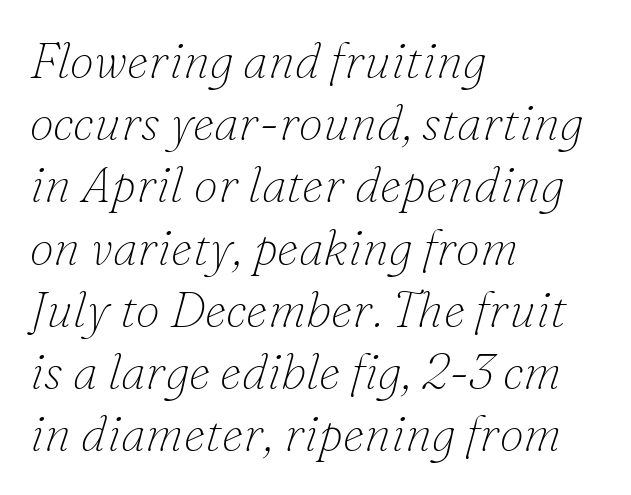
To sum up the face: it has serifs. Does extra space separate the letters? No, they use regular spacing. The string is rendered with underlining switched off. The typesetter chose a ragged-right arrangement here.
